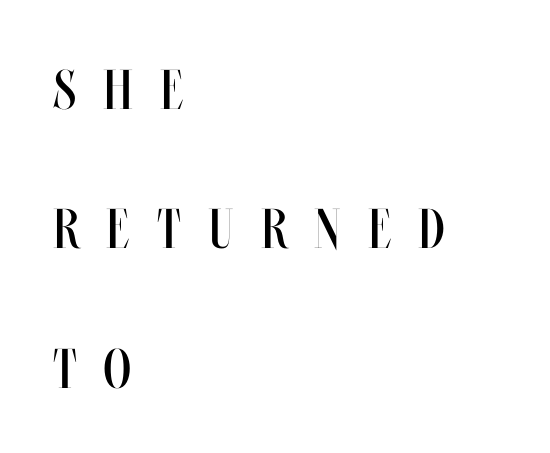
Q: Is the text bold? A: No.
Q: Is the text italic (slanted)? A: No, it is upright.
Q: Is the text underlined? A: No.
Q: How is the paragraph aligned? A: Left-aligned.
Q: Is the spacing between letters normal or unusually wide? A: Unusually wide.
Q: Is the spacing between lines tight, normal or loose? A: Loose.
Q: Width (condensed, normal, or wide)? A: Condensed.
Q: Stroke contrast? A: Medium.
Q: x-height? A: Large.
Q: Monospaced? A: No.
